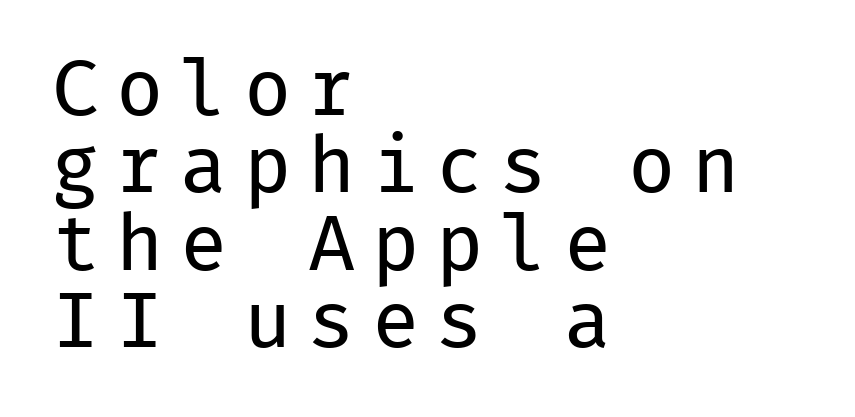
The image shows 79 px regular-weight sans-serif type, upright, monospaced; set left-aligned, tight line spacing (0.98x), unusually wide letter spacing (+0.21 em), not underlined; low stroke contrast and a medium x-height.
